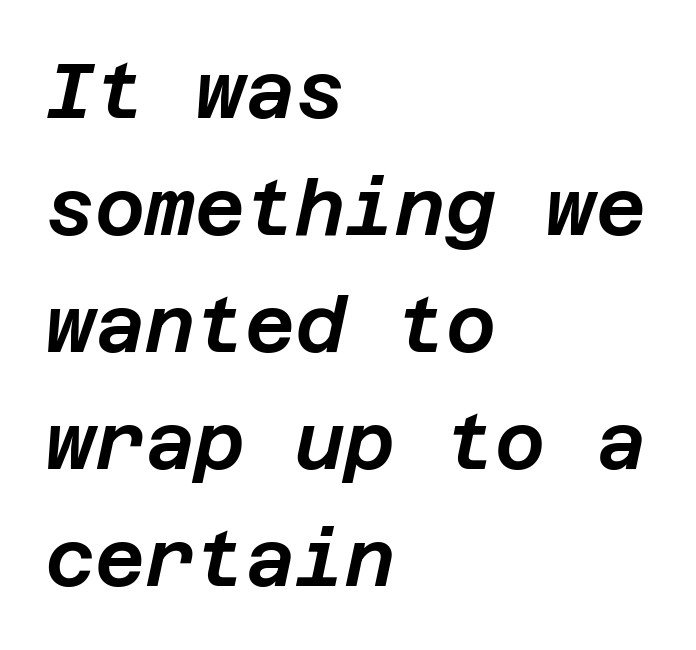
The image shows 77 px text type, italic (leaning right); set left-aligned, normal line spacing (1.52x), normal letter spacing, not underlined; low stroke contrast and a large x-height.
